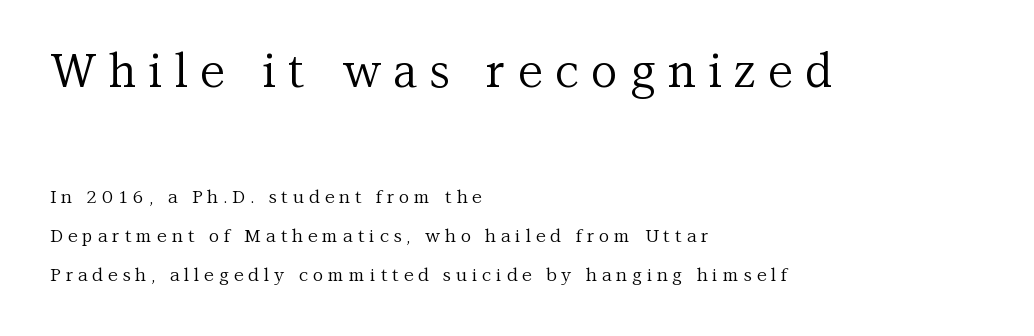
{"serif": "yes", "italic": "no", "bold": "no", "weight": "regular", "width": "normal", "stroke_contrast": "medium", "x_height": "medium", "monospaced": "no", "underline": "no", "align": "left", "line_spacing": "loose", "line_spacing_ratio": 2.19, "letter_spacing": "wide", "letter_spacing_em": 0.27, "larger_block": "first", "size_ratio": 2.56, "glyph_px": 46}
